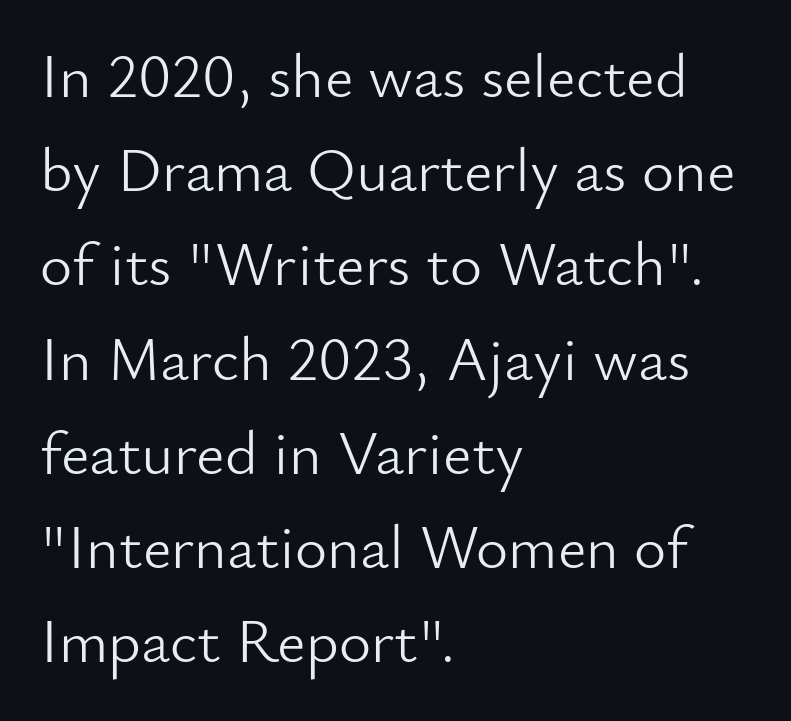
Q: Is the text bold? A: No.
Q: Is the text italic (slanted)? A: No, it is upright.
Q: Is the typeface a serif or a sans-serif typeface? A: Sans-serif.
Q: Is the text underlined? A: No.
Q: How is the paragraph aligned? A: Left-aligned.
Q: Is the spacing between letters normal or unusually wide? A: Normal.
Q: Is the spacing between lines tight, normal or loose? A: Normal.
Q: Width (condensed, normal, or wide)? A: Normal.
Q: Stroke contrast? A: Low.
Q: x-height? A: Small.
Q: Monospaced? A: No.
